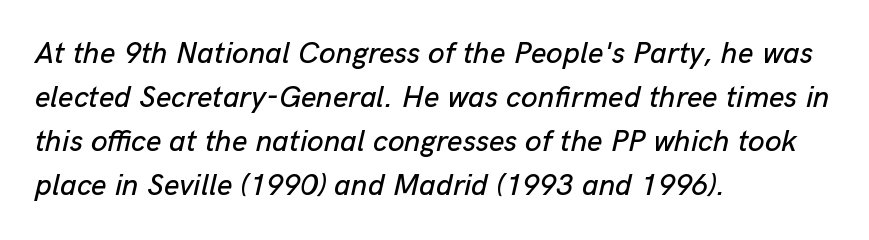
Q: Is the text italic (slanted)? A: Yes, it leans right by about 13 degrees.
Q: Is the text underlined? A: No.
Q: How is the paragraph aligned? A: Left-aligned.
Q: Is the spacing between letters normal or unusually wide? A: Normal.
Q: Is the spacing between lines tight, normal or loose? A: Normal.
Q: Width (condensed, normal, or wide)? A: Normal.
Q: Stroke contrast? A: Low.
Q: x-height? A: Medium.
Q: Monospaced? A: No.
